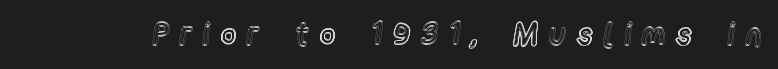
The image shows 32 px condensed type; set unusually wide letter spacing (+0.36 em), not underlined; a medium x-height.
